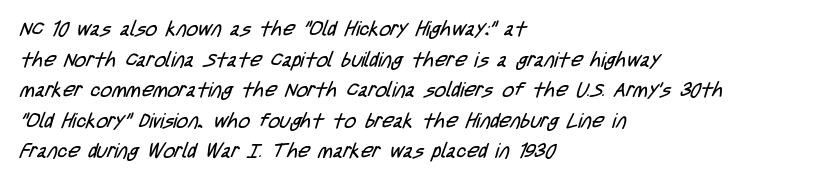
{"bold": "no", "underline": "no", "align": "left", "line_spacing": "normal", "line_spacing_ratio": 1.53, "letter_spacing": "normal", "letter_spacing_em": 0.0, "glyph_px": 20}
